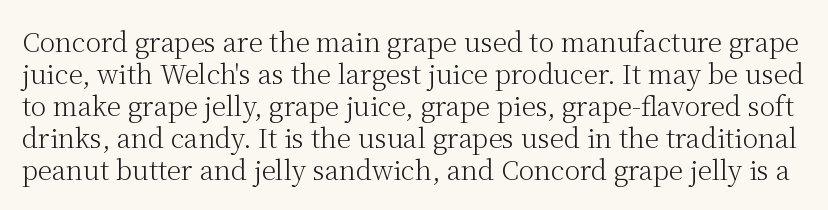
Q: Is the text bold? A: No.
Q: Is the text italic (slanted)? A: No, it is upright.
Q: Is the text underlined? A: No.
Q: Is the spacing between letters normal or unusually wide? A: Normal.
